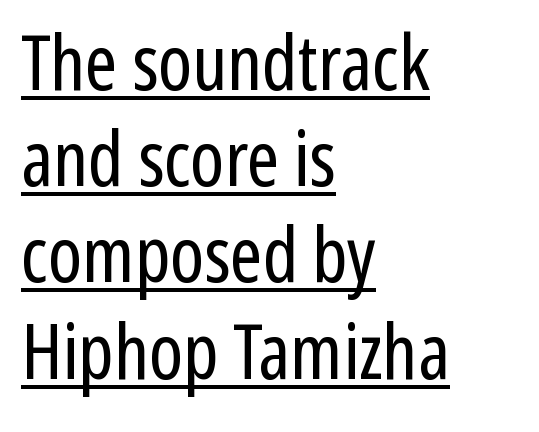
{"serif": "no", "italic": "no", "bold": "no", "weight": "regular", "width": "condensed", "stroke_contrast": "low", "x_height": "medium", "monospaced": "no", "underline": "yes", "align": "left", "line_spacing": "normal", "line_spacing_ratio": 1.25, "letter_spacing": "normal", "letter_spacing_em": 0.0, "glyph_px": 77}
